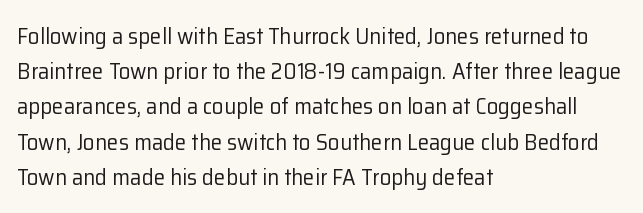
The image shows 23 px text type, upright; set left-aligned, normal line spacing (1.53x), normal letter spacing, not underlined.
